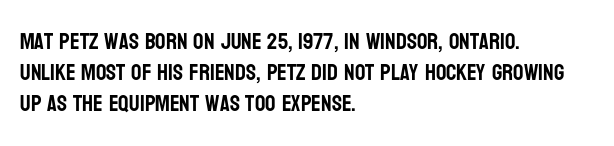
The designer left line spacing at the default. Glance below the letters and you will spot only blank space. The letters sit at their default tracking, neither squeezed nor spread. If you drew a line through each stem, it would be perfectly vertical. The compositor pushed each line to the left boundary.
